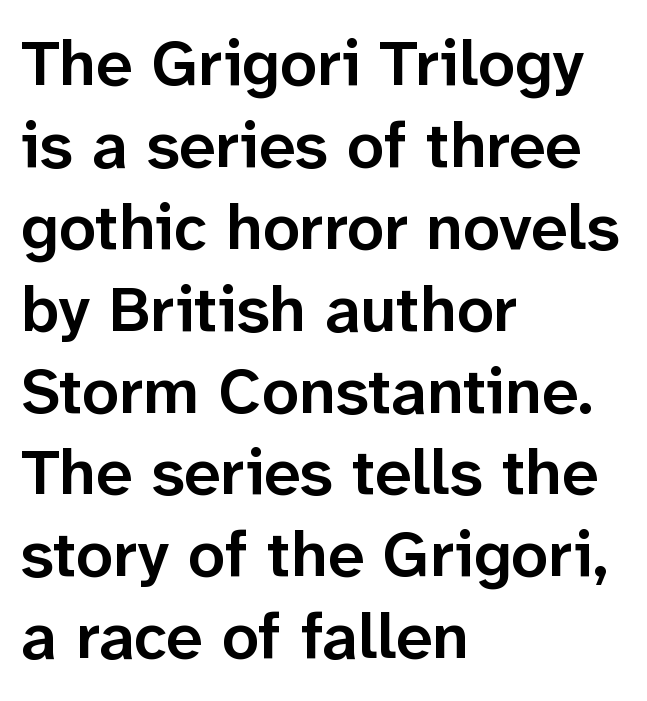
Posture: straight, roman, zero tilt. Font category for this specimen: sans-serif. In terms of leading, this rendering sits right in the middle. As a designer I'd log this as weight 600, semibold. The line texture is even and compact thanks to regular tracking. This sample has the flowing, uneven cadence of proportional lettering.
